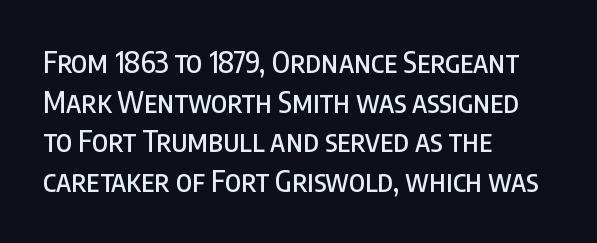
{"serif": "no", "italic": "no", "width": "condensed", "stroke_contrast": "low", "x_height": "large", "monospaced": "no", "underline": "no", "align": "left", "line_spacing": "normal", "line_spacing_ratio": 1.37, "letter_spacing": "normal", "letter_spacing_em": 0.0, "glyph_px": 29}
